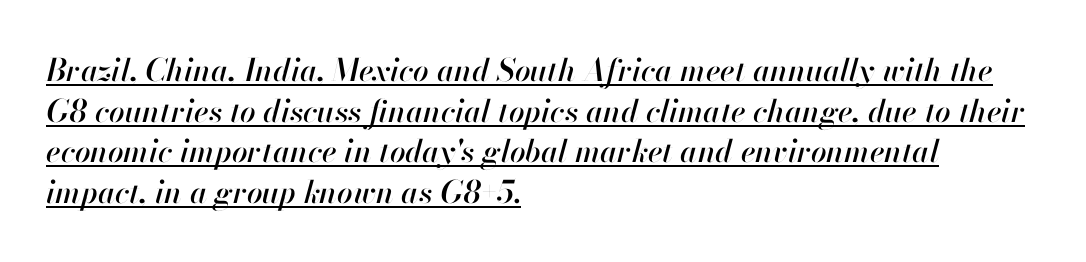
Q: Is the text italic (slanted)? A: Yes, it leans right by about 13 degrees.
Q: Is the text underlined? A: Yes.
Q: How is the paragraph aligned? A: Left-aligned.
Q: Is the spacing between letters normal or unusually wide? A: Normal.
Q: Is the spacing between lines tight, normal or loose? A: Normal.
Q: Width (condensed, normal, or wide)? A: Normal.
Q: Stroke contrast? A: High.
Q: x-height? A: Small.
Q: Monospaced? A: No.
